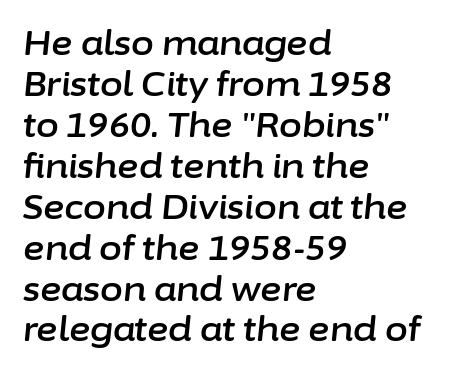
Q: Is the text italic (slanted)? A: Yes, it leans right by about 6 degrees.
Q: Is the text underlined? A: No.
Q: How is the paragraph aligned? A: Left-aligned.
Q: Is the spacing between letters normal or unusually wide? A: Normal.
Q: Width (condensed, normal, or wide)? A: Normal.
Q: Stroke contrast? A: Low.
Q: x-height? A: Medium.
Q: Monospaced? A: No.
